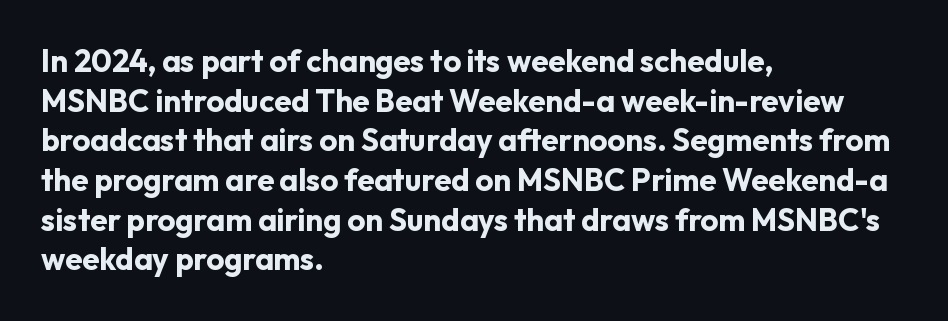
Q: Is the text bold? A: Yes.
Q: Is the text italic (slanted)? A: No, it is upright.
Q: Is the typeface a serif or a sans-serif typeface? A: Sans-serif.
Q: Is the text underlined? A: No.
Q: How is the paragraph aligned? A: Left-aligned.
Q: Is the spacing between letters normal or unusually wide? A: Normal.
Q: Is the spacing between lines tight, normal or loose? A: Normal.
Q: Width (condensed, normal, or wide)? A: Normal.
Q: Stroke contrast? A: Low.
Q: x-height? A: Medium.
Q: Monospaced? A: No.
